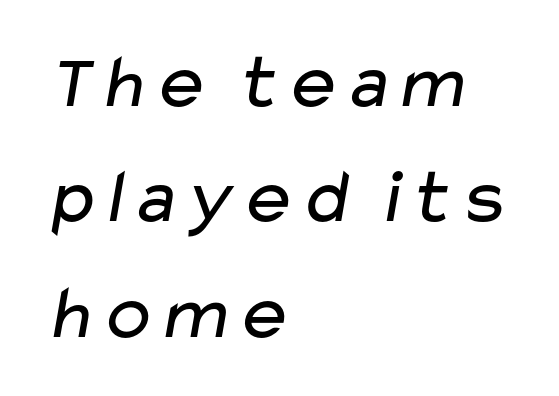
Type style note: lacks serifs. The letters sit at their default tracking, neither squeezed nor spread. Vertically, the passage feels balanced, rows spaced as you'd expect. The paragraph shown leans on its left margin.
